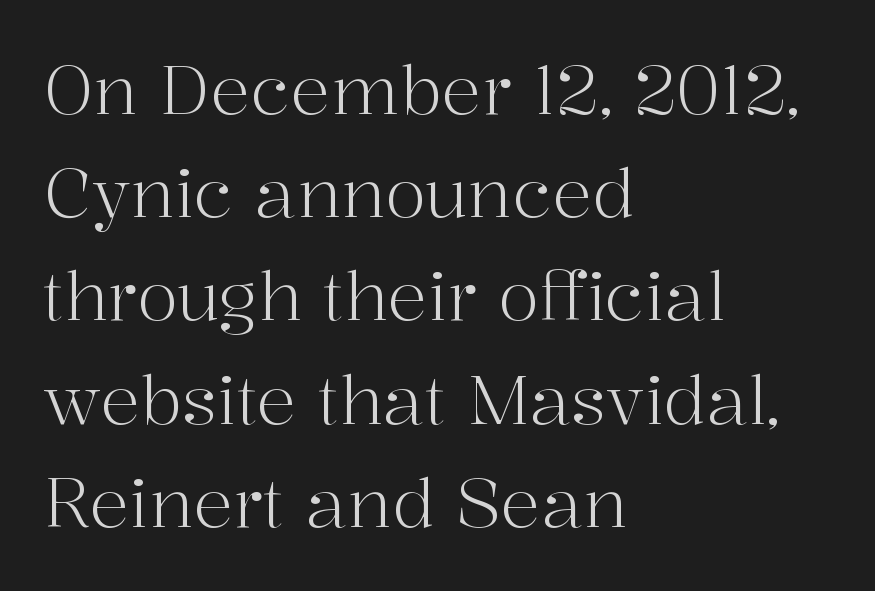
The strokes carry an ordinary text weight at most. Each row of text sits above clean, open space. The typography opts for an upright posture over an oblique one. Note: serifs present on the glyphs.
